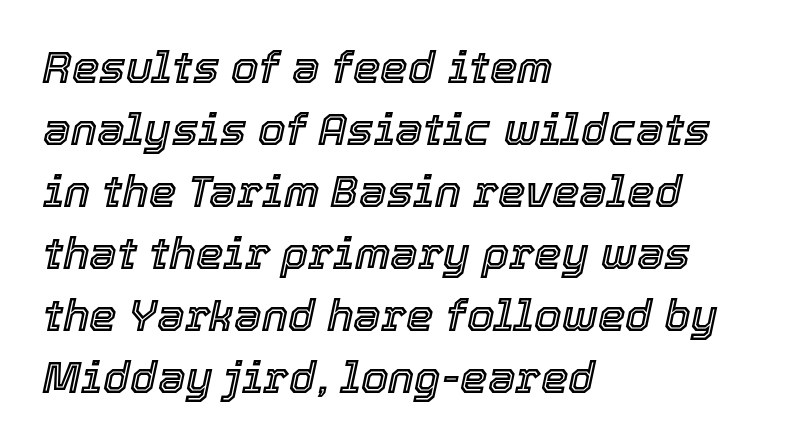
{"italic": "yes", "lean": "right", "slant_degrees": 12, "width": "normal", "x_height": "medium", "monospaced": "no", "underline": "no", "align": "left", "line_spacing": "normal", "line_spacing_ratio": 1.41, "letter_spacing": "normal", "letter_spacing_em": 0.0, "glyph_px": 44}
